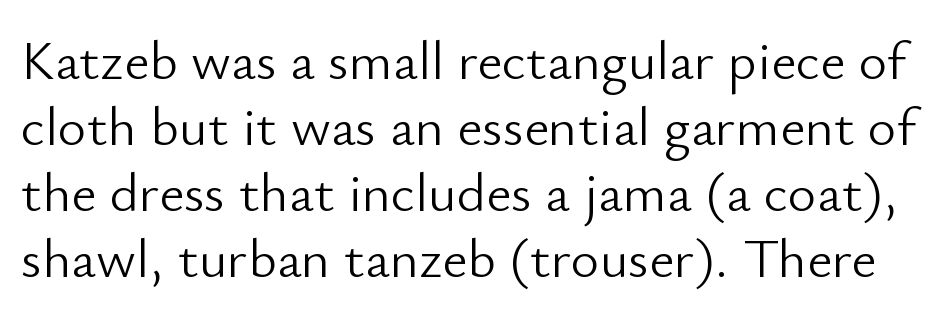
Q: Is the text bold? A: No.
Q: Is the text italic (slanted)? A: No, it is upright.
Q: Is the typeface a serif or a sans-serif typeface? A: Sans-serif.
Q: Is the text underlined? A: No.
Q: Is the spacing between letters normal or unusually wide? A: Normal.
Q: Width (condensed, normal, or wide)? A: Normal.
Q: Stroke contrast? A: Low.
Q: x-height? A: Small.
Q: Monospaced? A: No.
